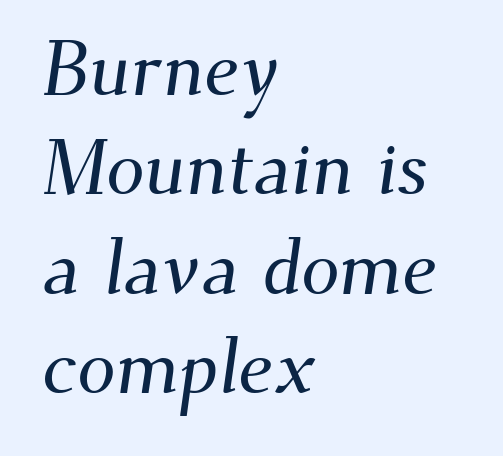
The image shows 77 px serif type; set left-aligned, normal line spacing (1.29x), normal letter spacing, not underlined; medium stroke contrast and a small x-height.
